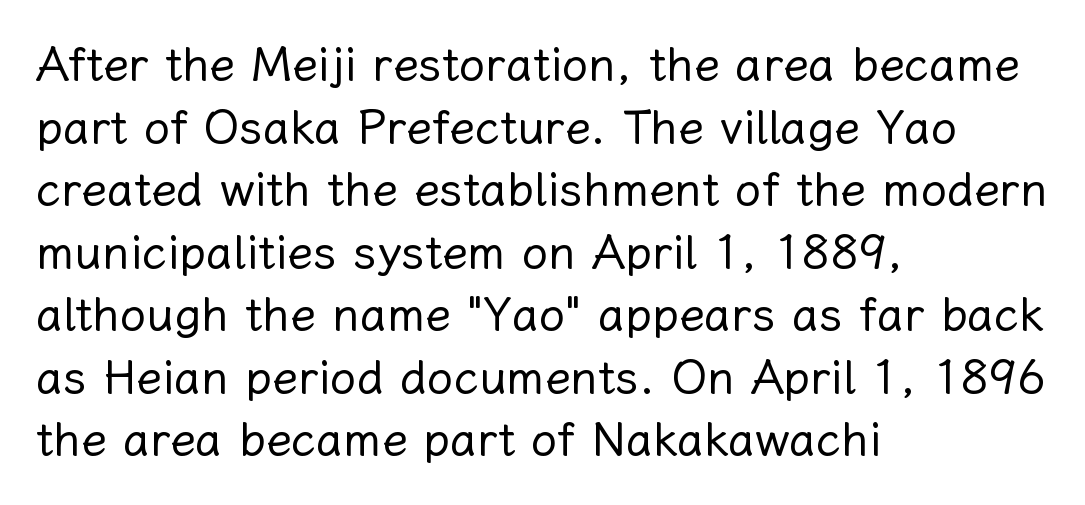
Q: Is the text bold? A: No.
Q: Is the text italic (slanted)? A: No, it is upright.
Q: Is the text underlined? A: No.
Q: How is the paragraph aligned? A: Left-aligned.
Q: Is the spacing between letters normal or unusually wide? A: Normal.
Q: Is the spacing between lines tight, normal or loose? A: Normal.
Q: Width (condensed, normal, or wide)? A: Normal.
Q: Stroke contrast? A: Low.
Q: x-height? A: Medium.
Q: Monospaced? A: No.
